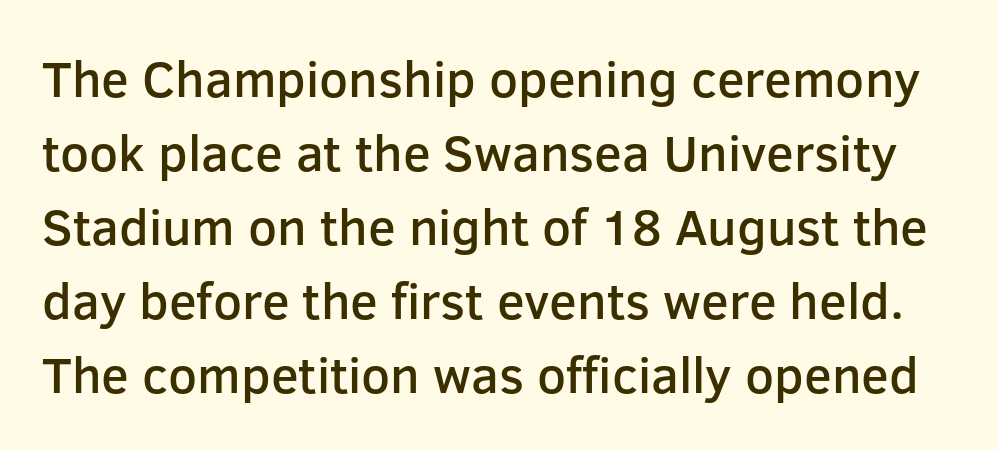
{"serif": "no", "italic": "no", "bold": "semi", "weight": "semibold", "width": "normal", "stroke_contrast": "low", "x_height": "medium", "monospaced": "no", "underline": "no", "line_spacing": "normal", "line_spacing_ratio": 1.45, "letter_spacing": "normal", "letter_spacing_em": 0.0, "glyph_px": 51}
